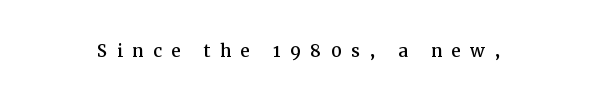
The words here are not underlined. Here the glyphs are tracked loosely, breaking word shapes into spaced letters. Italic: no, the glyphs are upright roman.
